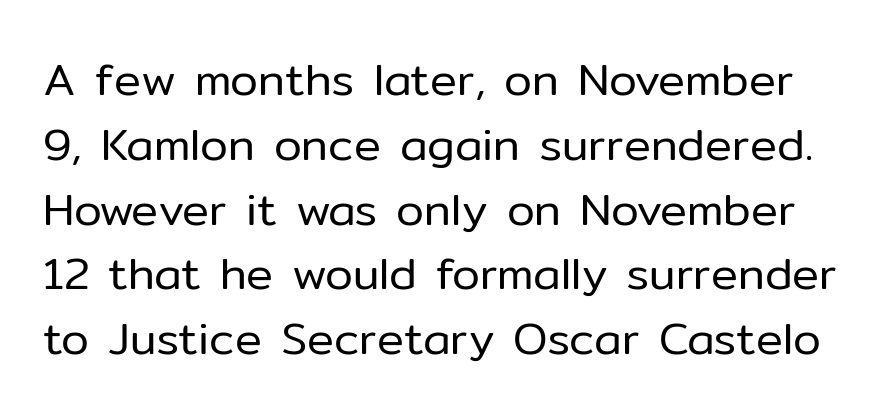
Q: Is the text bold? A: No.
Q: Is the text italic (slanted)? A: No, it is upright.
Q: Is the typeface a serif or a sans-serif typeface? A: Sans-serif.
Q: Is the text underlined? A: No.
Q: Is the spacing between letters normal or unusually wide? A: Normal.
Q: Is the spacing between lines tight, normal or loose? A: Normal.
Q: Width (condensed, normal, or wide)? A: Normal.
Q: Stroke contrast? A: Low.
Q: x-height? A: Medium.
Q: Monospaced? A: No.
